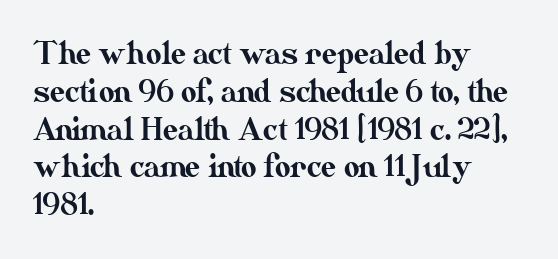
Q: Is the text italic (slanted)? A: No, it is upright.
Q: Is the text underlined? A: No.
Q: How is the paragraph aligned? A: Left-aligned.
Q: Is the spacing between letters normal or unusually wide? A: Normal.
Q: Is the spacing between lines tight, normal or loose? A: Normal.
Q: Width (condensed, normal, or wide)? A: Normal.
Q: Stroke contrast? A: Medium.
Q: x-height? A: Small.
Q: Monospaced? A: No.
